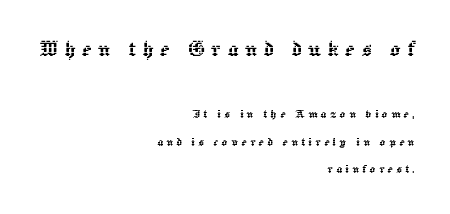
{"italic": "no", "underline": "no", "align": "right", "line_spacing": "loose", "line_spacing_ratio": 1.95, "letter_spacing": "wide", "letter_spacing_em": 0.24, "larger_block": "first", "size_ratio": 1.86, "glyph_px": 26}
